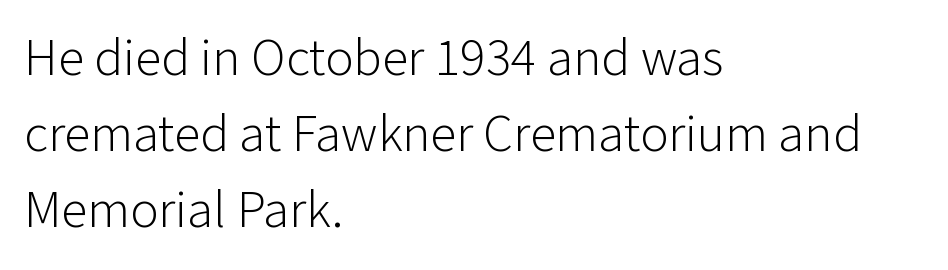
Q: Is the text bold? A: No.
Q: Is the text italic (slanted)? A: No, it is upright.
Q: Is the typeface a serif or a sans-serif typeface? A: Sans-serif.
Q: Is the text underlined? A: No.
Q: How is the paragraph aligned? A: Left-aligned.
Q: Is the spacing between letters normal or unusually wide? A: Normal.
Q: Is the spacing between lines tight, normal or loose? A: Normal.
Q: Width (condensed, normal, or wide)? A: Normal.
Q: Stroke contrast? A: Low.
Q: x-height? A: Medium.
Q: Monospaced? A: No.
